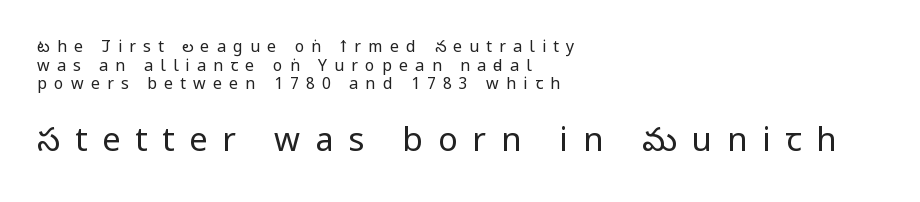
Q: Is the text bold? A: No.
Q: Is the text italic (slanted)? A: No, it is upright.
Q: Is the typeface a serif or a sans-serif typeface? A: Sans-serif.
Q: Is the text underlined? A: No.
Q: How is the paragraph aligned? A: Left-aligned.
Q: Is the spacing between letters normal or unusually wide? A: Unusually wide.
Q: Which block of text is set in a larger size, the first (top) or the second (bottom)? A: The second (bottom) one.
Q: Width (condensed, normal, or wide)? A: Condensed.
Q: Stroke contrast? A: Low.
Q: x-height? A: Large.
Q: Monospaced? A: No.
